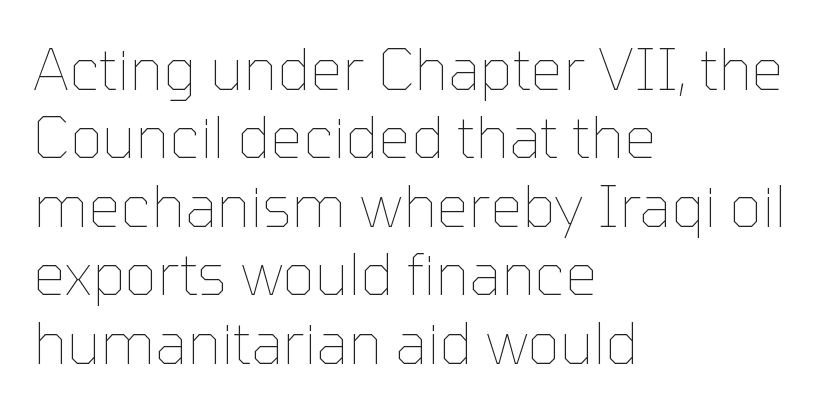
Q: Is the text bold? A: No.
Q: Is the text italic (slanted)? A: No, it is upright.
Q: Is the text underlined? A: No.
Q: How is the paragraph aligned? A: Left-aligned.
Q: Is the spacing between letters normal or unusually wide? A: Normal.
Q: Width (condensed, normal, or wide)? A: Normal.
Q: Stroke contrast? A: Low.
Q: x-height? A: Medium.
Q: Monospaced? A: No.
